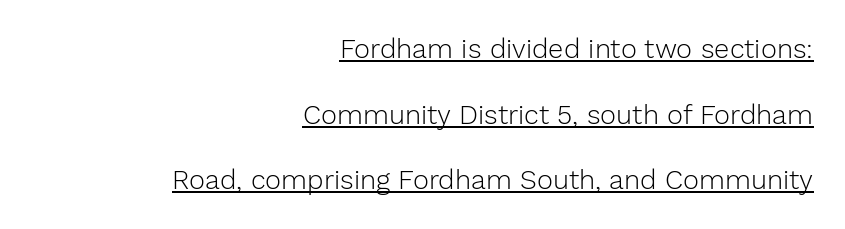
{"italic": "no", "bold": "no", "underline": "yes", "align": "right", "line_spacing": "loose", "line_spacing_ratio": 2.43, "letter_spacing": "normal", "letter_spacing_em": 0.0, "glyph_px": 27}
